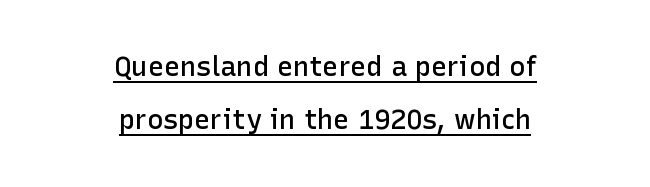
Teacher's note: observe the equal gaps on both sides — that is centered alignment. The face used here is a semibold: visibly heavier than regular, lighter than bold. The rendered words wear a rule along their underside. The space between consecutive lines is lavish. Posture: vertical.
